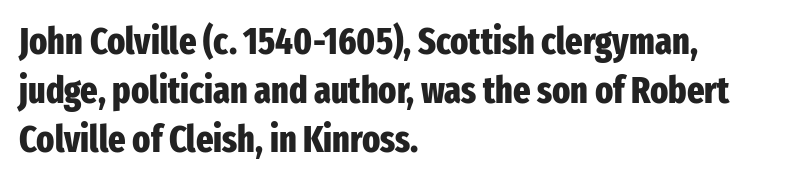
Q: Is the text bold? A: Yes.
Q: Is the text italic (slanted)? A: No, it is upright.
Q: Is the typeface a serif or a sans-serif typeface? A: Sans-serif.
Q: Is the text underlined? A: No.
Q: How is the paragraph aligned? A: Left-aligned.
Q: Is the spacing between letters normal or unusually wide? A: Normal.
Q: Is the spacing between lines tight, normal or loose? A: Normal.
Q: Width (condensed, normal, or wide)? A: Condensed.
Q: Stroke contrast? A: Low.
Q: x-height? A: Medium.
Q: Monospaced? A: No.
